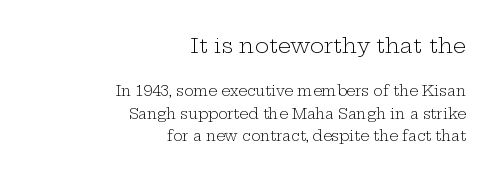
Vertical stems look standard width or narrower in stroke. The specimen reads as upright at a glance. The more generous point size was reserved for the upper chunk. These lines keep a tight, regular rhythm from letter to letter. Is there much room between lines? A standard amount, neither cramped nor airy. The string is rendered with underlining switched off.
